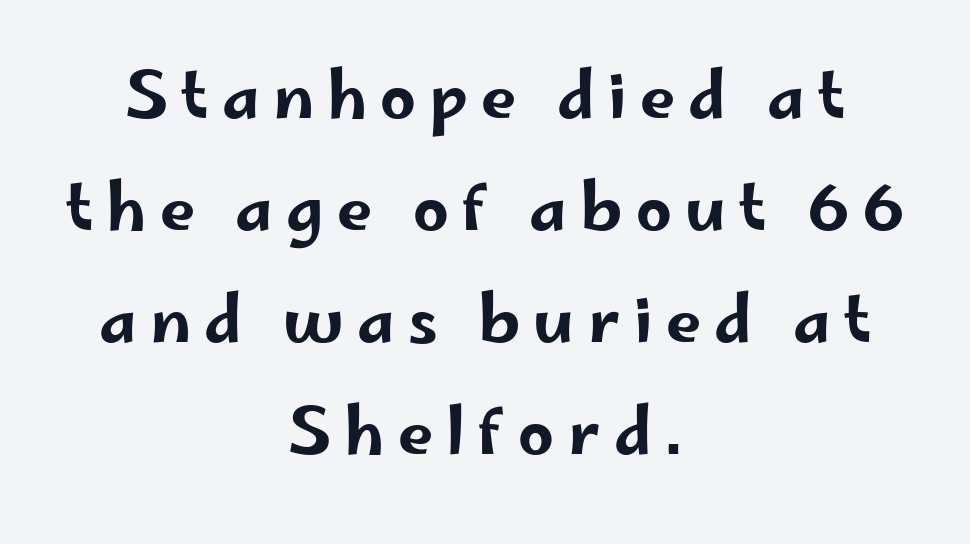
Q: Is the text italic (slanted)? A: No, it is upright.
Q: Is the typeface a serif or a sans-serif typeface? A: Sans-serif.
Q: Is the text underlined? A: No.
Q: How is the paragraph aligned? A: Centered.
Q: Is the spacing between letters normal or unusually wide? A: Unusually wide.
Q: Width (condensed, normal, or wide)? A: Wide.
Q: Stroke contrast? A: Low.
Q: x-height? A: Small.
Q: Monospaced? A: No.
